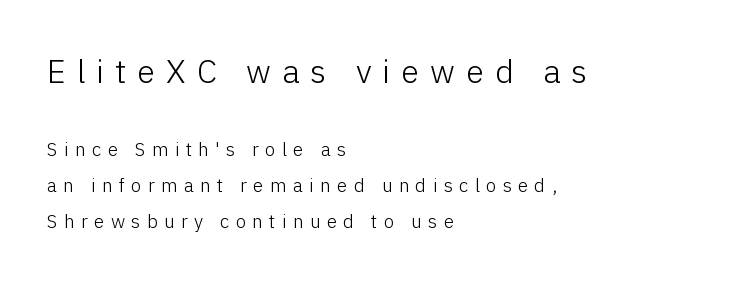
Anything drawn beneath the words? Only blank space. These lines are set flush left with a ragged right edge. Do the characters align in a grid? No, the font is proportional. Look at the tracking — it's clearly loosened, letters drifting apart.
